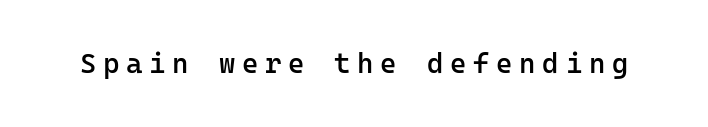
The image shows 28 px semibold sans-serif type, upright, monospaced; set unusually wide letter spacing (+0.24 em), not underlined; low stroke contrast and a medium x-height.
